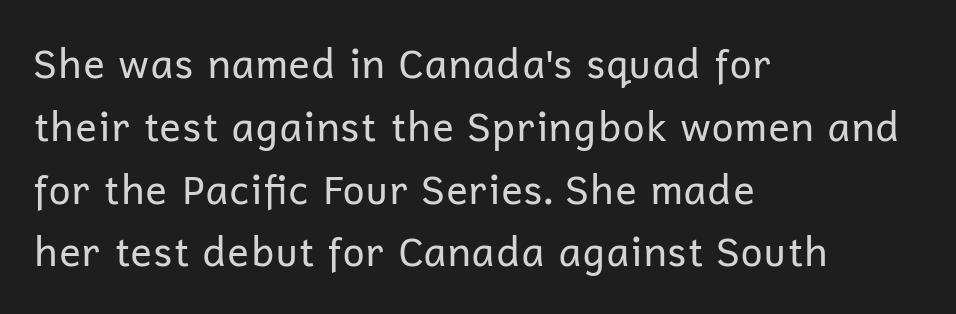
{"serif": "no", "italic": "no", "bold": "no", "weight": "regular", "width": "normal", "stroke_contrast": "low", "x_height": "medium", "monospaced": "no", "underline": "no", "align": "left", "line_spacing": "normal", "line_spacing_ratio": 1.57, "letter_spacing": "normal", "letter_spacing_em": 0.0, "glyph_px": 40}
